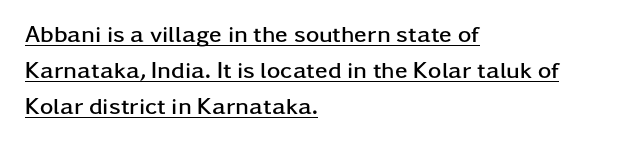
Q: Is the text bold? A: Yes.
Q: Is the text italic (slanted)? A: No, it is upright.
Q: Is the text underlined? A: Yes.
Q: How is the paragraph aligned? A: Left-aligned.
Q: Is the spacing between letters normal or unusually wide? A: Normal.
Q: Is the spacing between lines tight, normal or loose? A: Normal.
